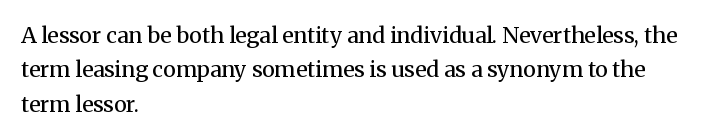
{"italic": "no", "bold": "no", "underline": "no", "align": "left", "line_spacing": "normal", "line_spacing_ratio": 1.56, "letter_spacing": "normal", "letter_spacing_em": 0.0, "glyph_px": 22}
